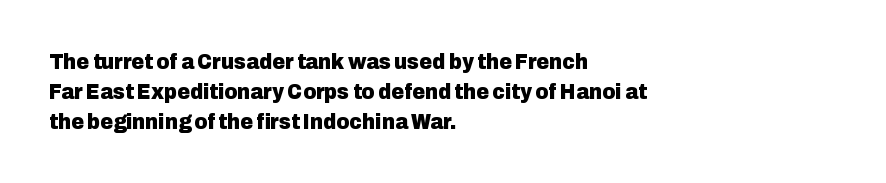
{"italic": "no", "bold": "yes", "underline": "no", "align": "left", "line_spacing": "normal", "line_spacing_ratio": 1.36, "letter_spacing": "normal", "letter_spacing_em": 0.0, "glyph_px": 22}
